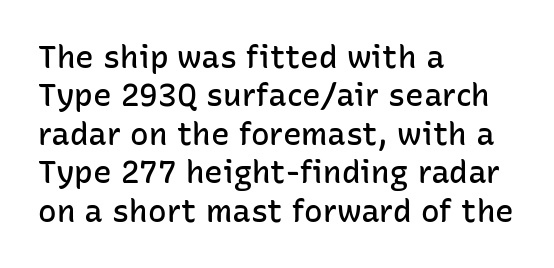
Q: Is the text bold? A: Semi-bold.
Q: Is the text italic (slanted)? A: No, it is upright.
Q: Is the typeface a serif or a sans-serif typeface? A: Sans-serif.
Q: Is the text underlined? A: No.
Q: How is the paragraph aligned? A: Left-aligned.
Q: Is the spacing between letters normal or unusually wide? A: Normal.
Q: Width (condensed, normal, or wide)? A: Normal.
Q: Stroke contrast? A: Low.
Q: x-height? A: Medium.
Q: Monospaced? A: No.
